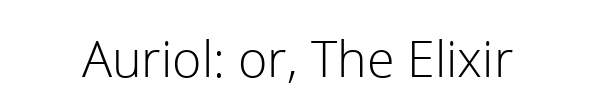
The image shows 54 px light sans-serif type, upright; set normal letter spacing, not underlined; low stroke contrast and a medium x-height.
